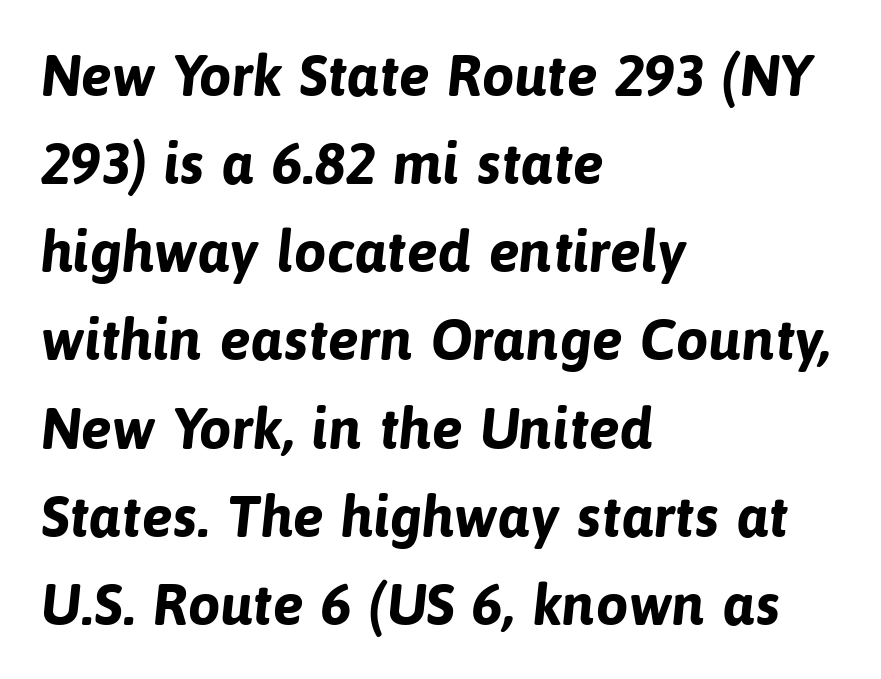
Q: Is the text bold? A: Yes.
Q: Is the typeface a serif or a sans-serif typeface? A: Sans-serif.
Q: Is the text underlined? A: No.
Q: How is the paragraph aligned? A: Left-aligned.
Q: Is the spacing between letters normal or unusually wide? A: Normal.
Q: Is the spacing between lines tight, normal or loose? A: Normal.
Q: Width (condensed, normal, or wide)? A: Normal.
Q: Stroke contrast? A: Low.
Q: x-height? A: Medium.
Q: Monospaced? A: No.
